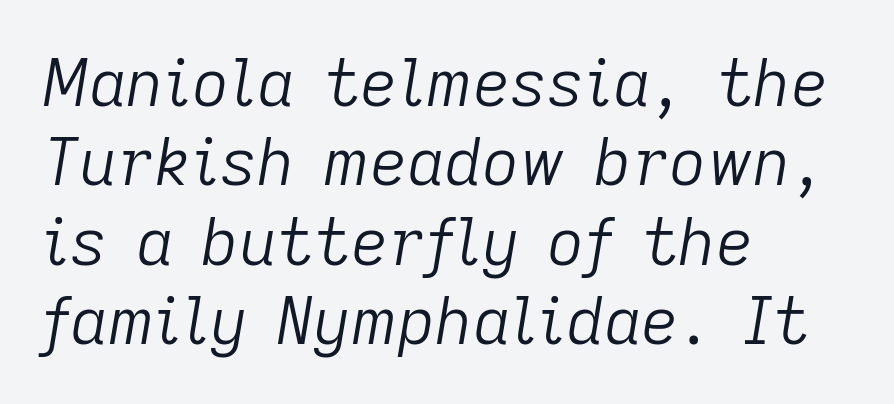
{"italic": "yes", "lean": "right", "slant_degrees": 9, "bold": "no", "weight": "light", "width": "normal", "stroke_contrast": "low", "x_height": "medium", "monospaced": "no", "underline": "no", "align": "left", "line_spacing_ratio": 1.22, "letter_spacing": "normal", "letter_spacing_em": 0.0, "glyph_px": 65}
